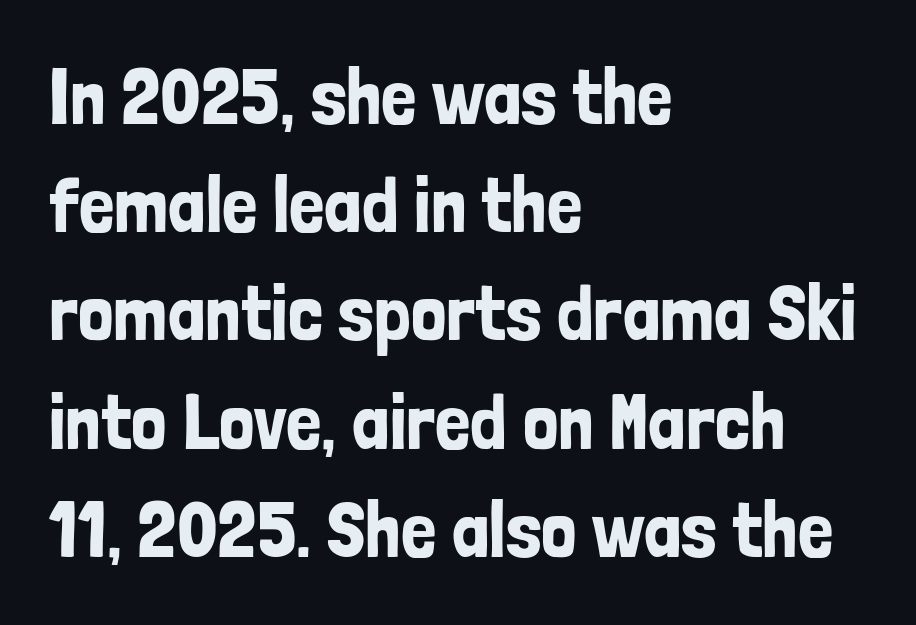
Baseline-to-baseline distance is the conventional proportion of letter height. Do the letters lean? They stand straight. Alignment: flush left. Tracking here is standard; glyphs follow each other at the usual distance.
